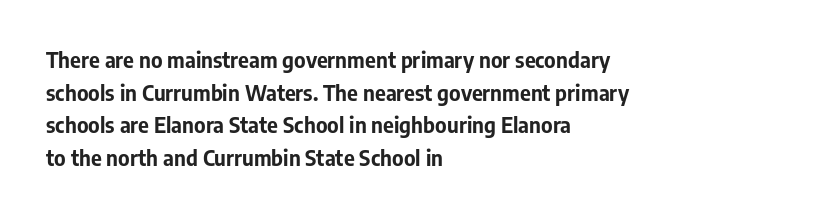
Q: Is the text bold? A: Yes.
Q: Is the text italic (slanted)? A: No, it is upright.
Q: Is the text underlined? A: No.
Q: How is the paragraph aligned? A: Left-aligned.
Q: Is the spacing between letters normal or unusually wide? A: Normal.
Q: Is the spacing between lines tight, normal or loose? A: Normal.
